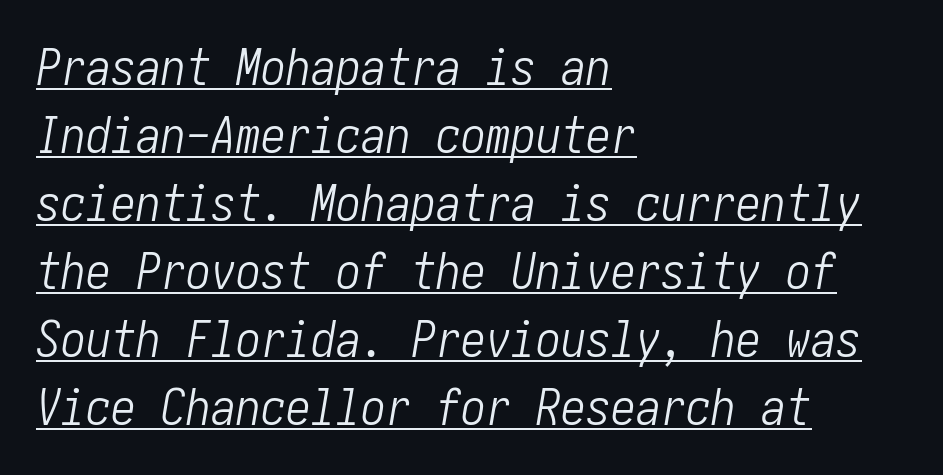
Q: Is the text bold? A: No.
Q: Is the text italic (slanted)? A: Yes, it leans right by about 10 degrees.
Q: Is the text underlined? A: Yes.
Q: How is the paragraph aligned? A: Left-aligned.
Q: Is the spacing between letters normal or unusually wide? A: Normal.
Q: Is the spacing between lines tight, normal or loose? A: Normal.
Q: Width (condensed, normal, or wide)? A: Condensed.
Q: Stroke contrast? A: Low.
Q: x-height? A: Medium.
